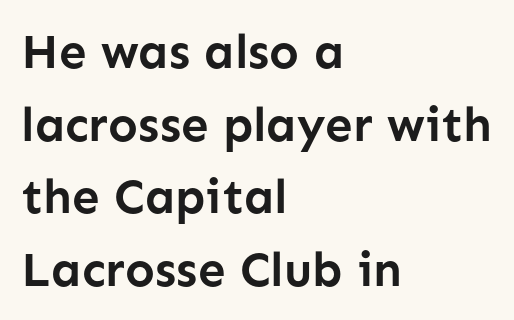
The space between consecutive lines is moderate. Note the varied advance widths — an 'i' is clearly narrower than an 'm'. A classic flush-left, rag-right setting is used for this passage. Style check: upright. Honestly, the letter spacing is just normal — you wouldn't notice it.
